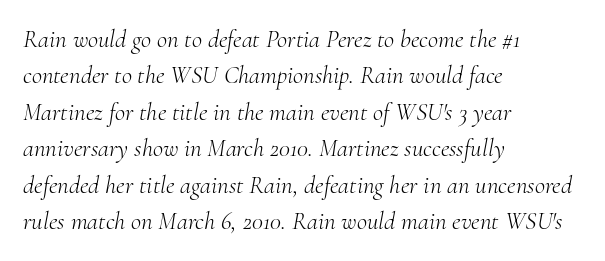
Q: Is the text bold? A: No.
Q: Is the text italic (slanted)? A: Yes, it leans right by about 10 degrees.
Q: Is the text underlined? A: No.
Q: How is the paragraph aligned? A: Left-aligned.
Q: Is the spacing between letters normal or unusually wide? A: Normal.
Q: Is the spacing between lines tight, normal or loose? A: Normal.
